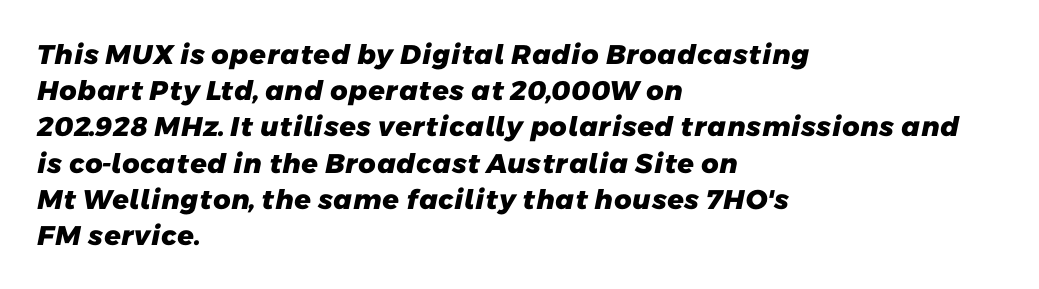
Q: Is the text bold? A: Yes.
Q: Is the text underlined? A: No.
Q: How is the paragraph aligned? A: Left-aligned.
Q: Is the spacing between letters normal or unusually wide? A: Normal.
Q: Is the spacing between lines tight, normal or loose? A: Normal.
